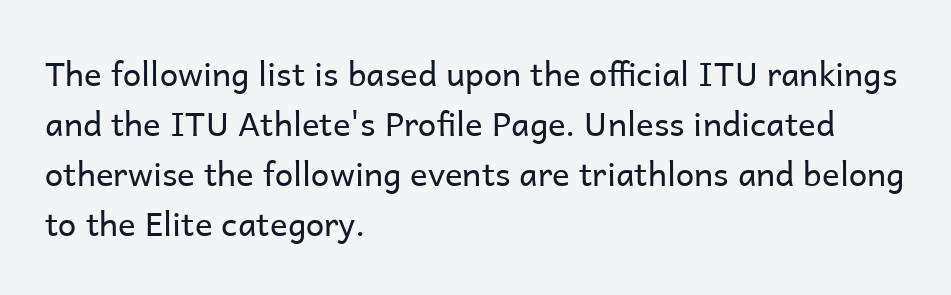
{"serif": "no", "italic": "no", "bold": "no", "weight": "regular", "width": "normal", "stroke_contrast": "low", "x_height": "medium", "monospaced": "no", "underline": "no", "align": "left", "line_spacing": "normal", "line_spacing_ratio": 1.52, "letter_spacing": "normal", "letter_spacing_em": 0.0, "glyph_px": 33}
